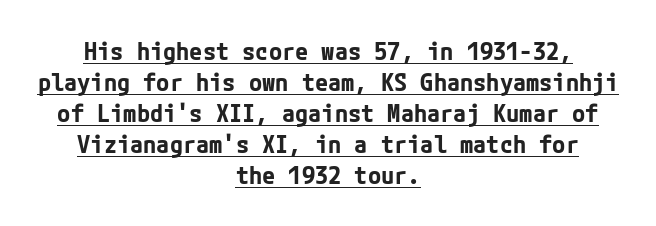
{"italic": "no", "bold": "yes", "underline": "yes", "align": "center", "line_spacing": "normal", "line_spacing_ratio": 1.29, "letter_spacing": "normal", "letter_spacing_em": 0.0, "glyph_px": 24}
